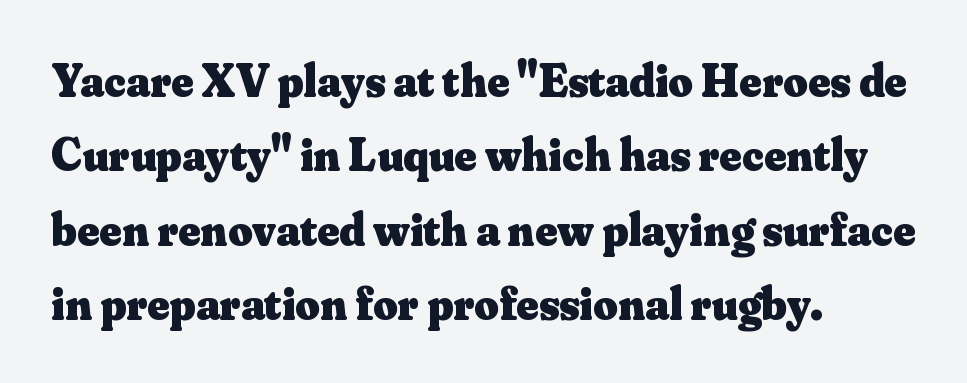
The image shows 47 px heavy serif type, upright; set left-aligned, normal line spacing (1.58x), normal letter spacing, not underlined; medium stroke contrast and a small x-height.
